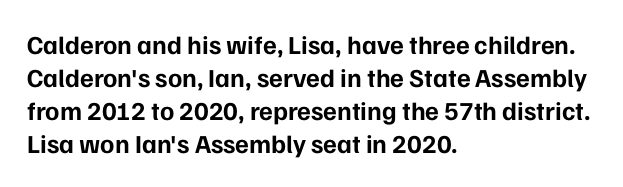
Q: Is the text bold? A: Yes.
Q: Is the text italic (slanted)? A: No, it is upright.
Q: Is the text underlined? A: No.
Q: How is the paragraph aligned? A: Left-aligned.
Q: Is the spacing between letters normal or unusually wide? A: Normal.
Q: Is the spacing between lines tight, normal or loose? A: Normal.
